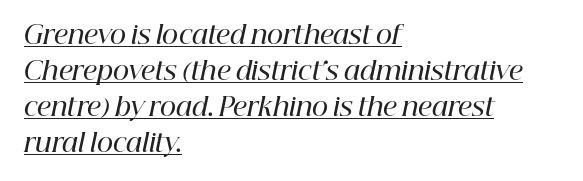
The typesetting leans somewhat heavy: a semibold. No extra tracking has been applied to these lines. Slanted lettering throughout. If you drew a ruler down the left edge, every line would touch it. This sample carries an underscore along the baseline area. Leading matches the norm, producing a regular column.
